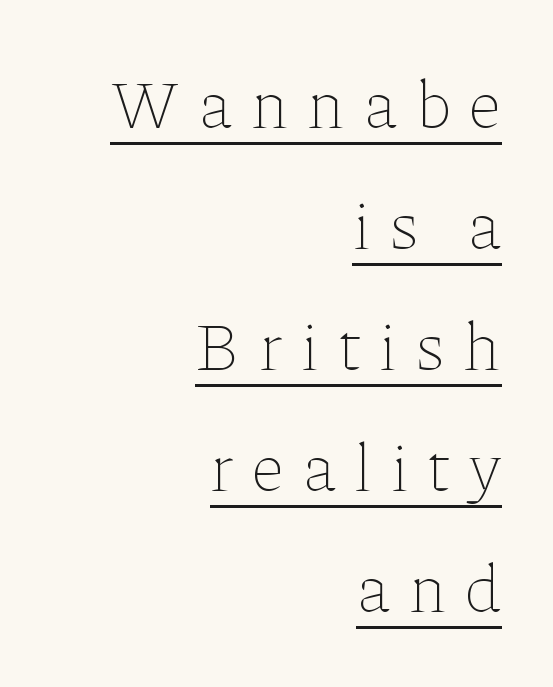
{"italic": "no", "bold": "no", "weight": "thin", "width": "normal", "stroke_contrast": "low", "x_height": "medium", "monospaced": "no", "underline": "yes", "align": "right", "line_spacing_ratio": 1.78, "letter_spacing": "wide", "letter_spacing_em": 0.28, "glyph_px": 68}
